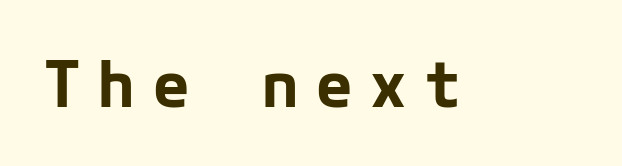
{"serif": "no", "italic": "no", "bold": "yes", "weight": "bold", "width": "normal", "stroke_contrast": "low", "x_height": "medium", "underline": "no", "letter_spacing": "wide", "letter_spacing_em": 0.25, "glyph_px": 64}
